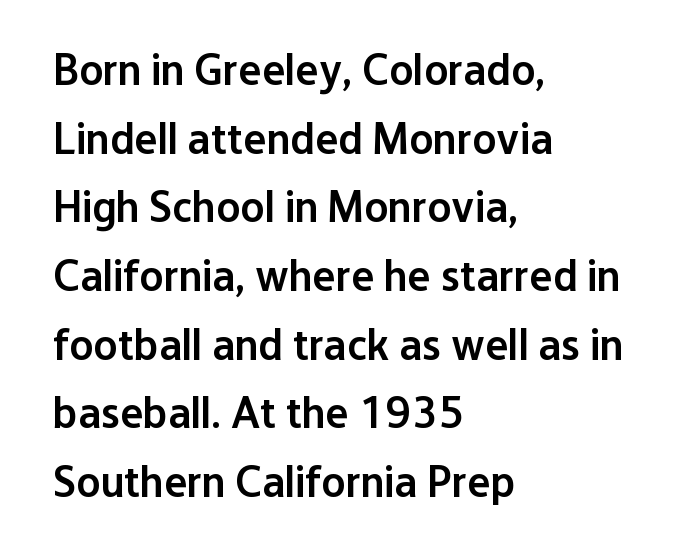
Q: Is the text bold? A: Semi-bold.
Q: Is the text italic (slanted)? A: No, it is upright.
Q: Is the typeface a serif or a sans-serif typeface? A: Sans-serif.
Q: Is the text underlined? A: No.
Q: How is the paragraph aligned? A: Left-aligned.
Q: Is the spacing between letters normal or unusually wide? A: Normal.
Q: Is the spacing between lines tight, normal or loose? A: Normal.
Q: Width (condensed, normal, or wide)? A: Normal.
Q: Stroke contrast? A: Low.
Q: x-height? A: Medium.
Q: Monospaced? A: No.
